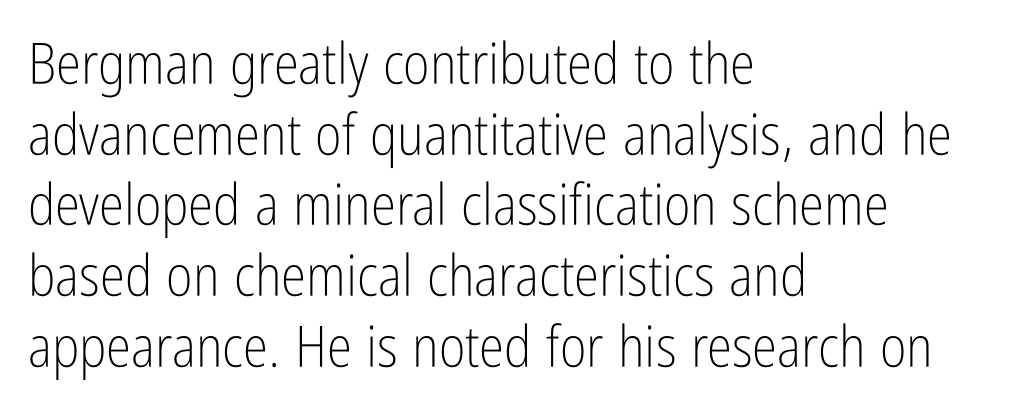
Q: Is the text bold? A: No.
Q: Is the text italic (slanted)? A: No, it is upright.
Q: Is the typeface a serif or a sans-serif typeface? A: Sans-serif.
Q: Is the text underlined? A: No.
Q: How is the paragraph aligned? A: Left-aligned.
Q: Is the spacing between letters normal or unusually wide? A: Normal.
Q: Width (condensed, normal, or wide)? A: Condensed.
Q: Stroke contrast? A: Low.
Q: x-height? A: Medium.
Q: Monospaced? A: No.
